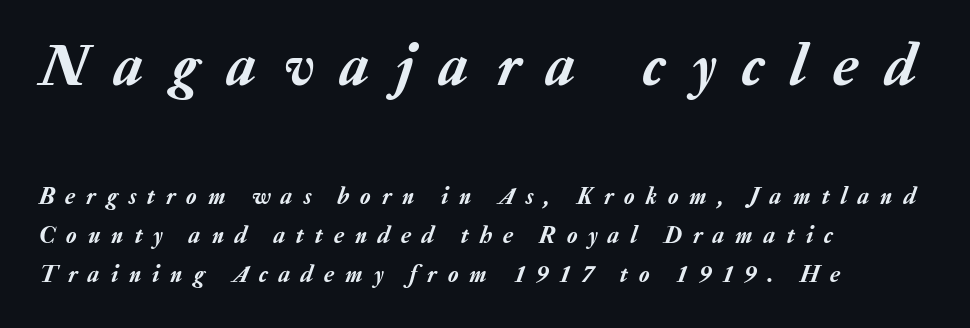
The image shows 60 px text type, italic (leaning right); set left-aligned, normal line spacing (1.63x), unusually wide letter spacing (+0.46 em), not underlined; the first (top) block is 2.5x larger; low stroke contrast and a medium x-height.
